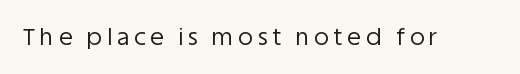
Q: Is the text bold? A: No.
Q: Is the text italic (slanted)? A: No, it is upright.
Q: Is the text underlined? A: No.
Q: Is the spacing between letters normal or unusually wide? A: Unusually wide.
